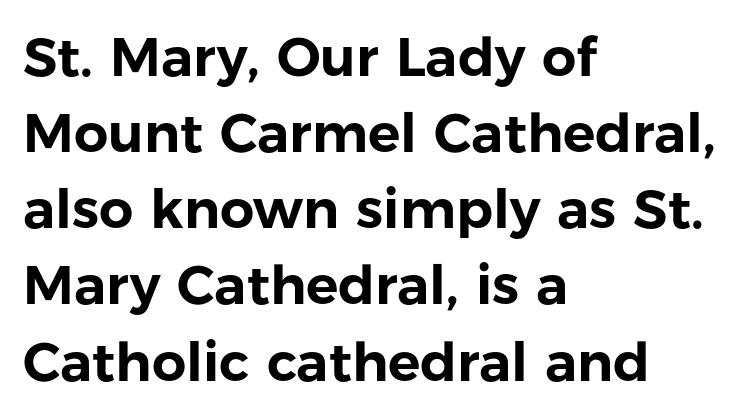
The typography opts for an upright posture over an oblique one. The leading is moderate, giving the passage an even texture. The passage shown is typed in a proportional face where columns would drift. A bare baseline throughout the passage. Default kerning and tracking; the words read as compact shapes. Leftover space on each line is placed entirely after the last word.
